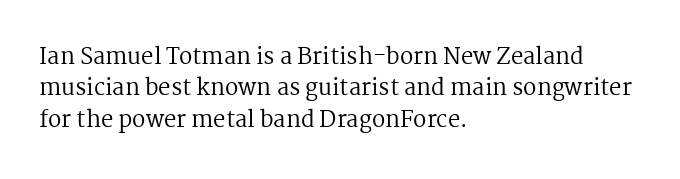
The line-height multiplier appears to be the usual default. The ragged edge is on the right, which tells us the setting is flush left. A typesetter would mark this as roman, not italic. This sample uses plain, unmodified letter spacing. No letter is thick-stroked: the sample isn't bold.
